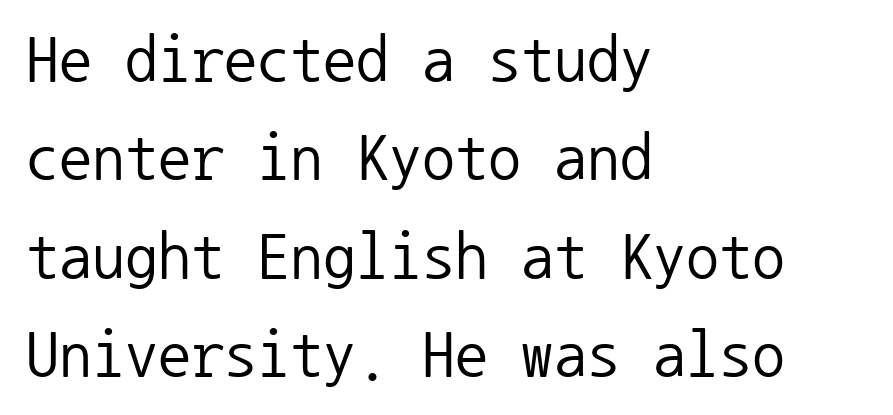
The image shows 66 px regular-weight sans-serif type, upright, monospaced; set left-aligned, normal line spacing (1.49x), normal letter spacing, not underlined; low stroke contrast and a medium x-height.
